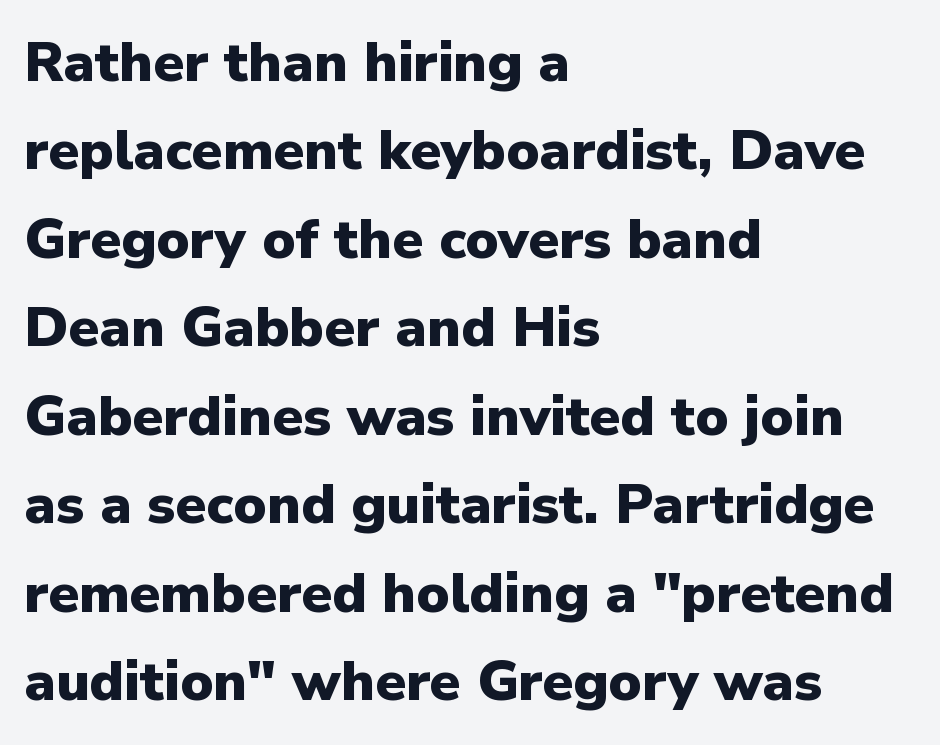
Q: Is the text bold? A: Yes.
Q: Is the text italic (slanted)? A: No, it is upright.
Q: Is the typeface a serif or a sans-serif typeface? A: Sans-serif.
Q: Is the text underlined? A: No.
Q: How is the paragraph aligned? A: Left-aligned.
Q: Is the spacing between letters normal or unusually wide? A: Normal.
Q: Is the spacing between lines tight, normal or loose? A: Normal.
Q: Width (condensed, normal, or wide)? A: Normal.
Q: Stroke contrast? A: Low.
Q: x-height? A: Medium.
Q: Monospaced? A: No.
